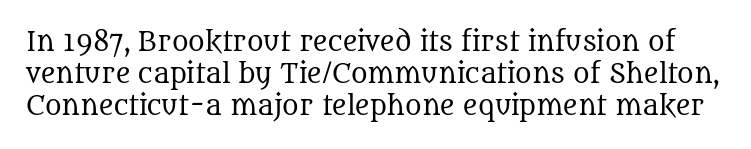
The weight tops out at a normal text grade. The horizontal fit of the characters is conventional and even. Underlining? Definitely not there. You can tell it's not italic because the verticals are truly vertical. The space between consecutive lines is moderate.
